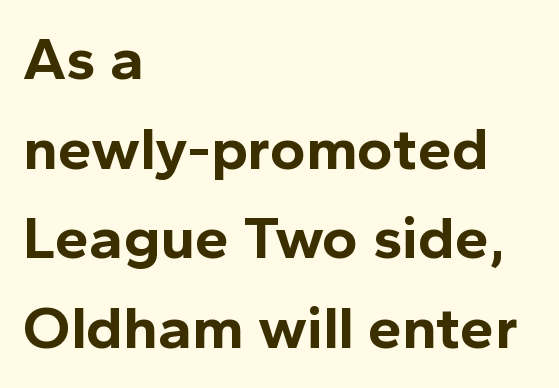
The image shows 61 px bold sans-serif type, upright; set left-aligned, normal line spacing (1.47x), normal letter spacing, not underlined; a medium x-height.
